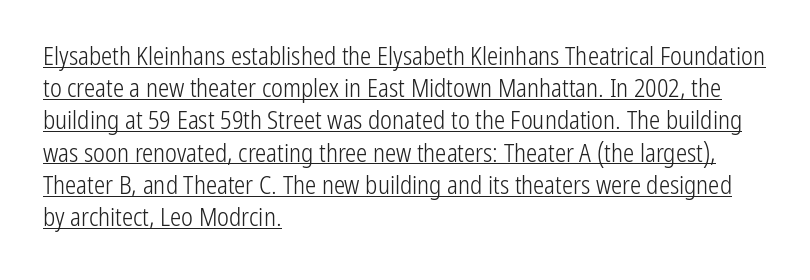
Compared with a centered layout, this one pins lines to the left instead. The sample's only ornament is a line tracing under the words. The letterforms sit at book weight or below. Spacing between characters is what you'd get straight out of the box. Evenly set lines give the paragraph a standard silhouette.
